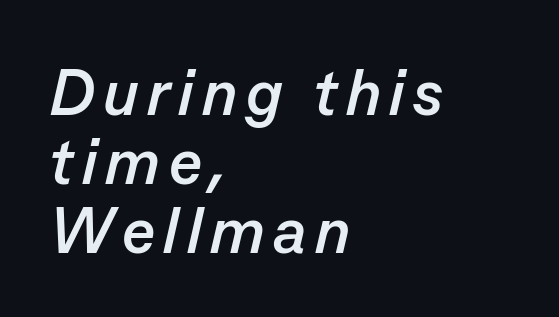
The image shows 64 px semibold type, italic (leaning right); set left-aligned, tight line spacing (1.08x), not underlined; low stroke contrast and a medium x-height.
